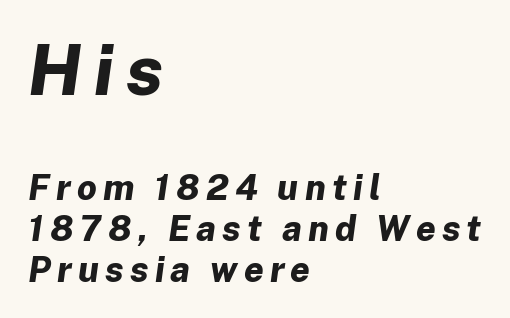
The image shows 70 px bold type, italic (leaning right); set left-aligned, line spacing 1.17x, not underlined; the first (top) block is 2.0x larger; low stroke contrast and a medium x-height.
